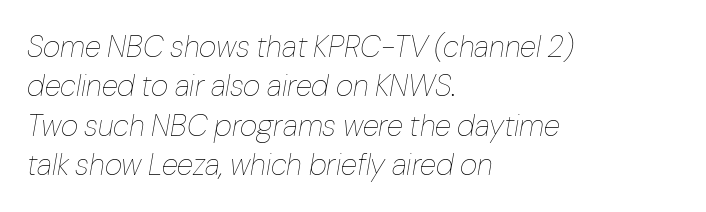
{"italic": "yes", "lean": "right", "slant_degrees": 10, "bold": "no", "weight": "thin", "width": "normal", "stroke_contrast": "low", "x_height": "medium", "monospaced": "no", "underline": "no", "align": "left", "line_spacing": "normal", "line_spacing_ratio": 1.31, "letter_spacing": "normal", "letter_spacing_em": 0.0, "glyph_px": 30}
